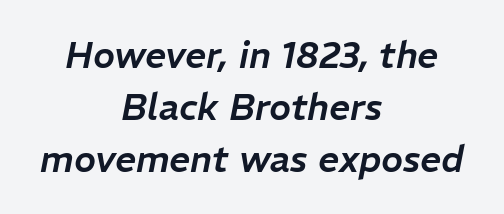
The image shows 37 px text type, italic (leaning right); set centered, normal line spacing (1.41x), normal letter spacing, not underlined; low stroke contrast and a medium x-height.
